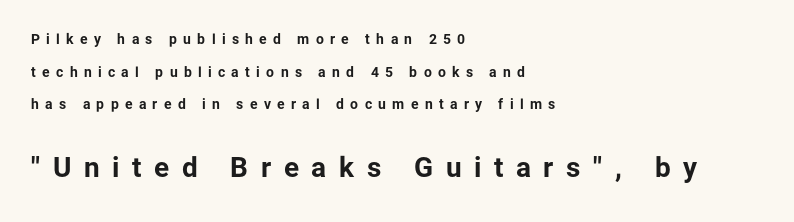
These lines are composed in type without serifs. Observe the wide spacing: letters keep a clear distance from each other. Widely set lines give the paragraph a tall, airy silhouette. Which margin do the lines hug? The left one — the right edge is uneven. Typographic density is high because the face is bold.
